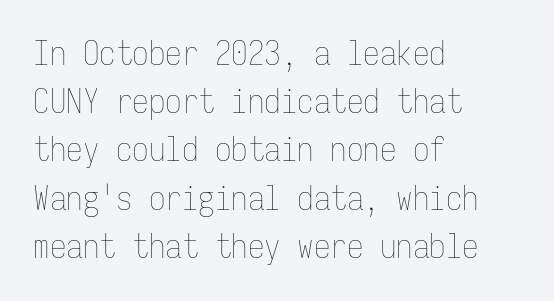
Q: Is the text bold? A: No.
Q: Is the text italic (slanted)? A: No, it is upright.
Q: Is the text underlined? A: No.
Q: How is the paragraph aligned? A: Left-aligned.
Q: Is the spacing between letters normal or unusually wide? A: Normal.
Q: Is the spacing between lines tight, normal or loose? A: Normal.
Q: Width (condensed, normal, or wide)? A: Condensed.
Q: Stroke contrast? A: Low.
Q: x-height? A: Medium.
Q: Monospaced? A: Yes.
